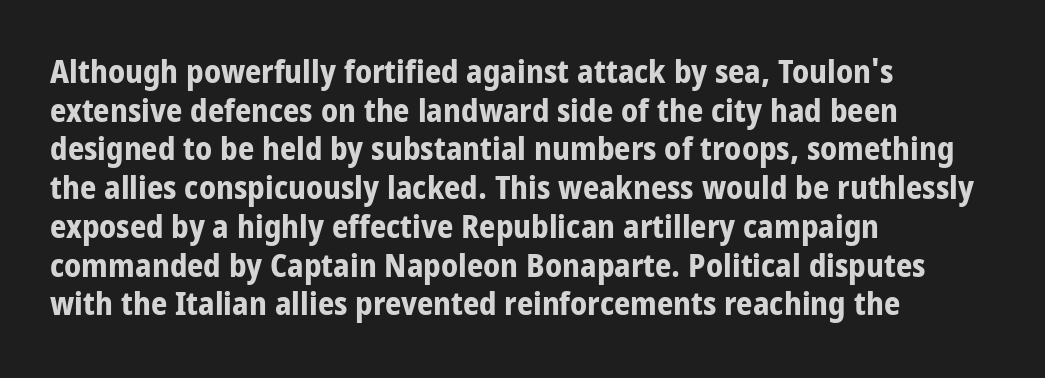
Serifs: no, the terminals of the letterforms are clean. No italicization has been applied; the sample stays upright. The letters advance in unequal steps, a hallmark of proportional type. This rendering leaves character spacing at its baseline value. Where is the straight margin? On the left.
